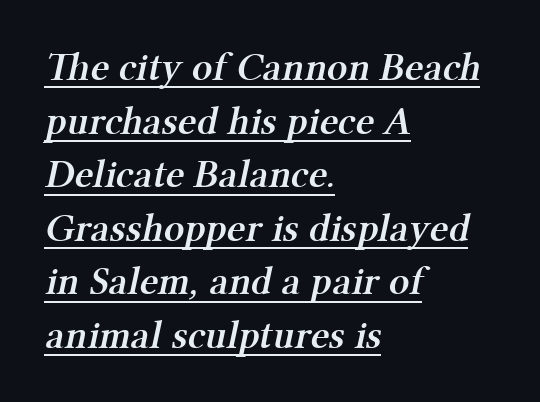
Q: Is the text bold? A: Semi-bold.
Q: Is the typeface a serif or a sans-serif typeface? A: Serif.
Q: Is the text underlined? A: Yes.
Q: How is the paragraph aligned? A: Left-aligned.
Q: Is the spacing between letters normal or unusually wide? A: Normal.
Q: Is the spacing between lines tight, normal or loose? A: Normal.
Q: Width (condensed, normal, or wide)? A: Normal.
Q: Stroke contrast? A: Medium.
Q: x-height? A: Medium.
Q: Monospaced? A: No.
